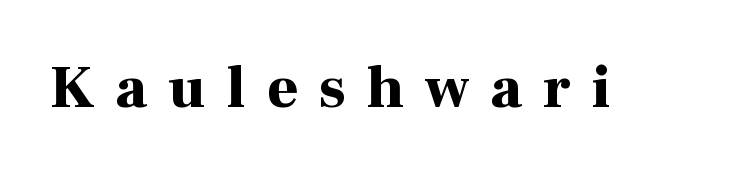
{"serif": "yes", "italic": "no", "bold": "yes", "weight": "bold", "width": "normal", "stroke_contrast": "high", "x_height": "medium", "monospaced": "no", "underline": "no", "letter_spacing": "wide", "letter_spacing_em": 0.36, "glyph_px": 59}
